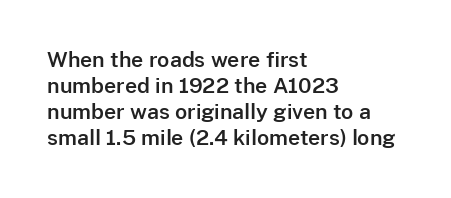
The typesetter chose a ragged-right arrangement here. The type sits square on the baseline with zero lean. There is no visible air inserted between adjacent glyphs. Has an underline been added? It has not.
